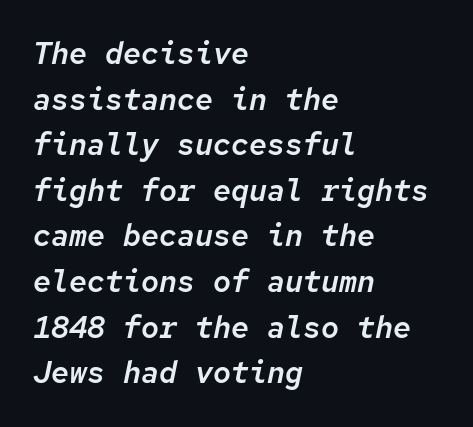
The image shows 30 px text type, italic (leaning right), monospaced; set left-aligned, normal line spacing (1.52x), normal letter spacing, not underlined; low stroke contrast and a medium x-height.
